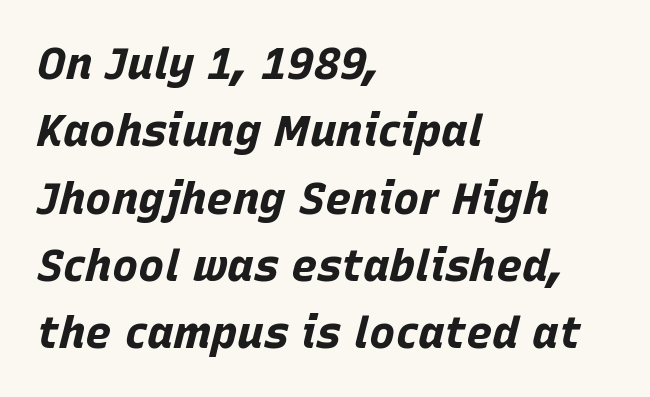
Heavy, bold letterforms. Clear beneath every line of the passage. Every row of glyphs begins at an identical x-position on the left. How are the letters spaced? Ordinarily, with no added tracking.
